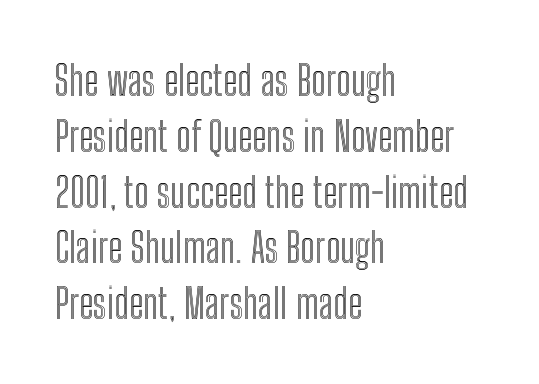
Each word holds together tightly as a unit, with standard inter-letter gaps. The specimen reads as upright at a glance. This sample has the flowing, uneven cadence of proportional lettering. Underlining? Definitely not there.
